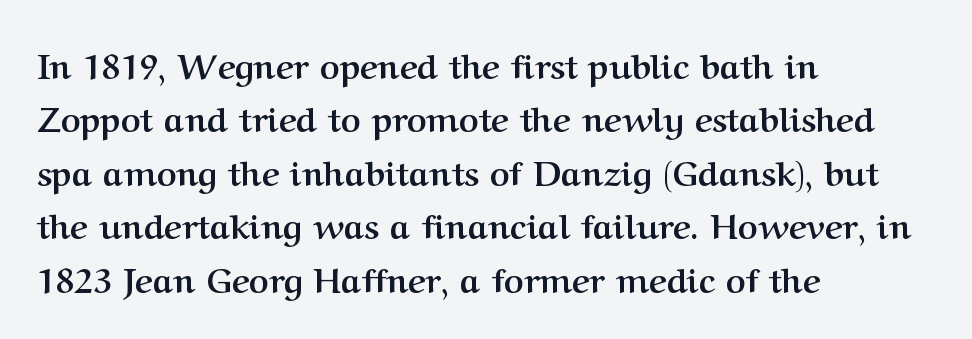
Q: Is the text bold? A: Yes.
Q: Is the text italic (slanted)? A: No, it is upright.
Q: Is the typeface a serif or a sans-serif typeface? A: Serif.
Q: Is the text underlined? A: No.
Q: How is the paragraph aligned? A: Left-aligned.
Q: Is the spacing between letters normal or unusually wide? A: Normal.
Q: Is the spacing between lines tight, normal or loose? A: Normal.
Q: Width (condensed, normal, or wide)? A: Normal.
Q: Stroke contrast? A: Medium.
Q: x-height? A: Medium.
Q: Monospaced? A: No.
